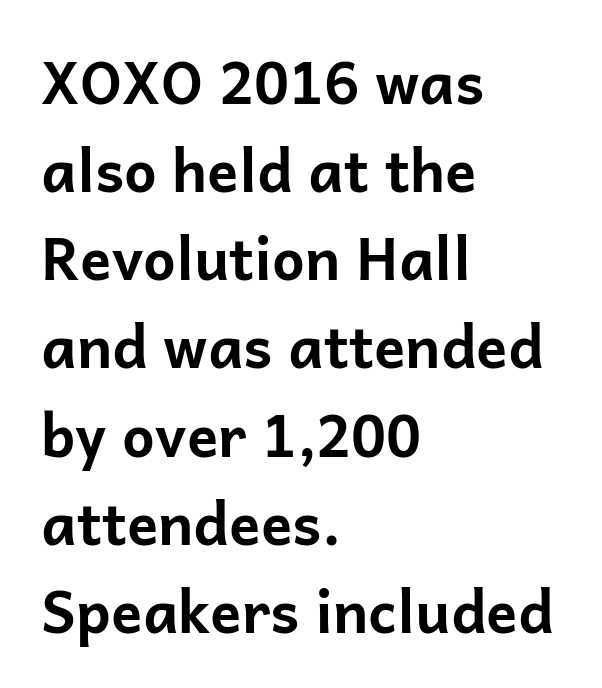
A normal amount of white space separates one row of letters from the next. Varying glyph widths throughout — classic text-font behaviour. This rendering leaves character spacing at its baseline value. The compositor pushed each line to the left boundary. Do the letters lean? They stand straight. Serif or sans? Sans — the stroke terminals are bare.
